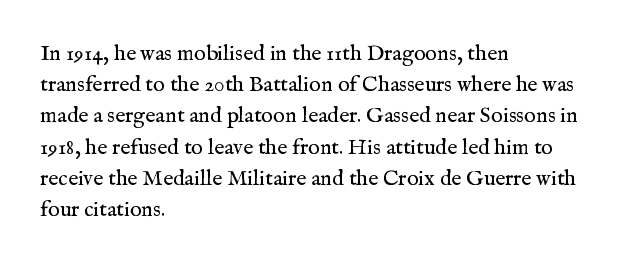
{"italic": "no", "bold": "no", "underline": "no", "align": "left", "line_spacing": "normal", "line_spacing_ratio": 1.42, "letter_spacing": "normal", "letter_spacing_em": 0.0, "glyph_px": 22}
